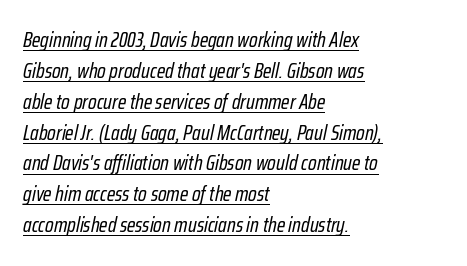
{"italic": "yes", "lean": "right", "slant_degrees": 12, "bold": "no", "underline": "yes", "align": "left", "line_spacing": "normal", "line_spacing_ratio": 1.47, "letter_spacing": "normal", "letter_spacing_em": 0.0, "glyph_px": 21}
